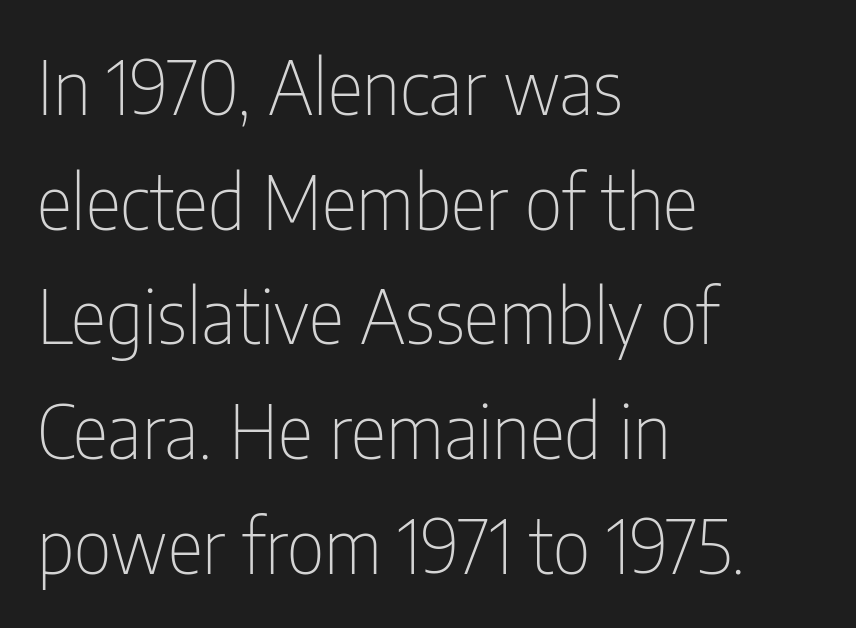
{"serif": "no", "italic": "no", "bold": "no", "weight": "thin", "width": "condensed", "stroke_contrast": "low", "x_height": "medium", "monospaced": "no", "underline": "no", "align": "left", "line_spacing": "normal", "line_spacing_ratio": 1.53, "letter_spacing": "normal", "letter_spacing_em": 0.0, "glyph_px": 75}
